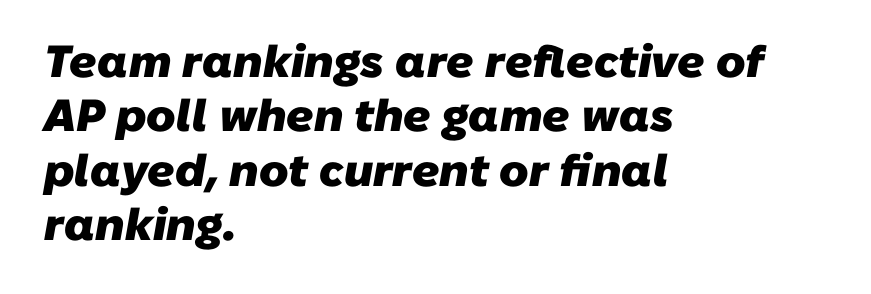
{"serif": "no", "bold": "yes", "weight": "heavy", "width": "normal", "stroke_contrast": "low", "x_height": "medium", "monospaced": "no", "underline": "no", "align": "left", "line_spacing_ratio": 1.21, "letter_spacing": "normal", "letter_spacing_em": 0.0, "glyph_px": 45}
